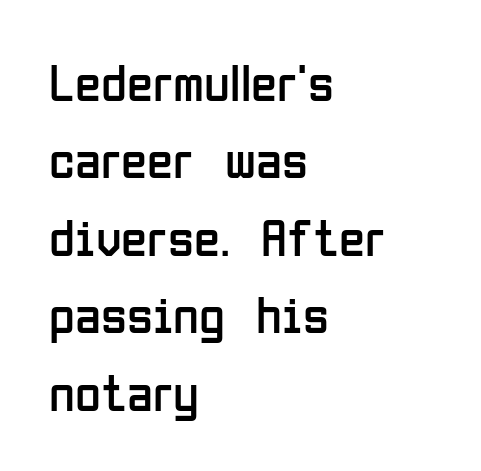
The image shows 53 px regular-weight, condensed sans-serif type, upright; set left-aligned, normal line spacing (1.46x), normal letter spacing, not underlined; low stroke contrast and a medium x-height.
